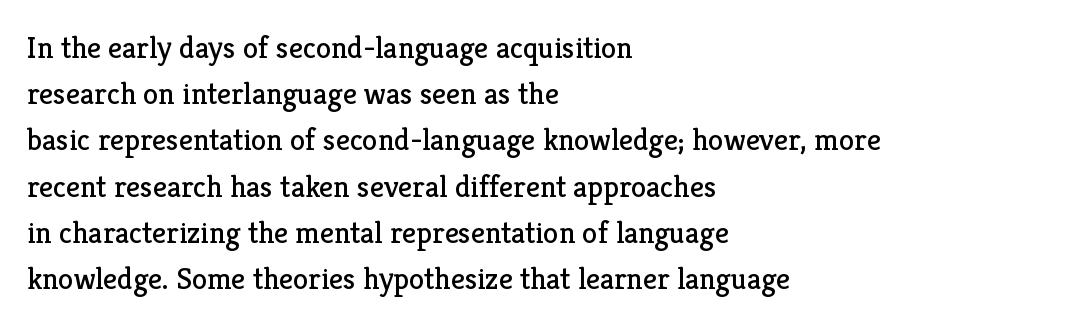
Q: Is the text bold? A: No.
Q: Is the text italic (slanted)? A: No, it is upright.
Q: Is the typeface a serif or a sans-serif typeface? A: Serif.
Q: Is the text underlined? A: No.
Q: How is the paragraph aligned? A: Left-aligned.
Q: Is the spacing between letters normal or unusually wide? A: Normal.
Q: Is the spacing between lines tight, normal or loose? A: Normal.
Q: Width (condensed, normal, or wide)? A: Normal.
Q: Stroke contrast? A: Low.
Q: x-height? A: Medium.
Q: Monospaced? A: No.
